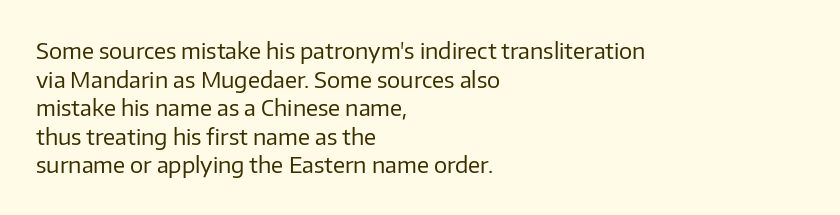
Q: Is the text bold? A: No.
Q: Is the text italic (slanted)? A: No, it is upright.
Q: Is the text underlined? A: No.
Q: How is the paragraph aligned? A: Left-aligned.
Q: Is the spacing between letters normal or unusually wide? A: Normal.
Q: Is the spacing between lines tight, normal or loose? A: Normal.
